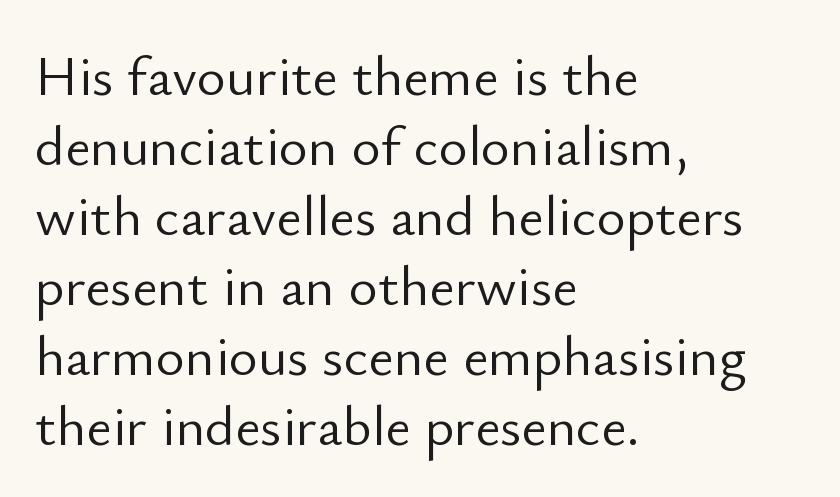
{"serif": "no", "italic": "no", "bold": "no", "weight": "light", "width": "normal", "stroke_contrast": "low", "x_height": "small", "monospaced": "no", "underline": "no", "align": "left", "line_spacing": "normal", "line_spacing_ratio": 1.25, "letter_spacing": "normal", "letter_spacing_em": 0.0, "glyph_px": 56}
